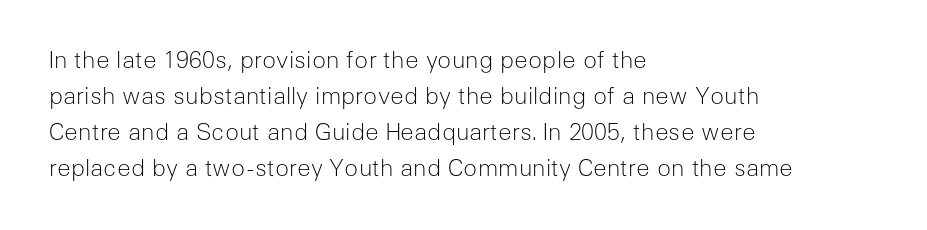
The foot of each line stays bare and open. It's the straight-up-and-down kind of type. The gaps between neighbouring characters are ordinary and unremarkable. A normal amount of white space separates one row of letters from the next. Typeset ragged right — the left edge is the straight one. Is the stroke heavy? The answer is a plain regular-or-lighter.
